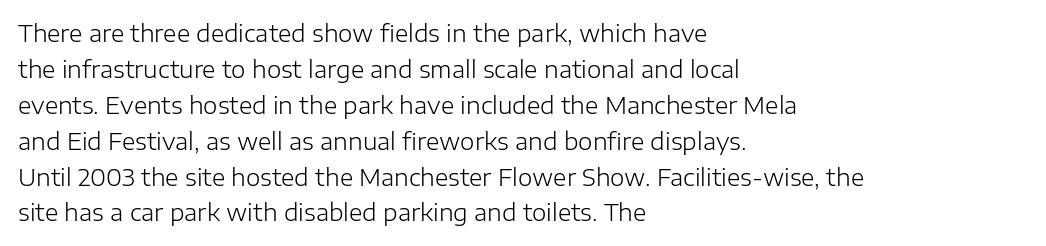
The foot of each line stays bare and open. It's the straight-up-and-down kind of type. The gaps between neighbouring characters are ordinary and unremarkable. A normal amount of white space separates one row of letters from the next. Typeset ragged right — the left edge is the straight one. Is the stroke heavy? The answer is a plain regular-or-lighter.
